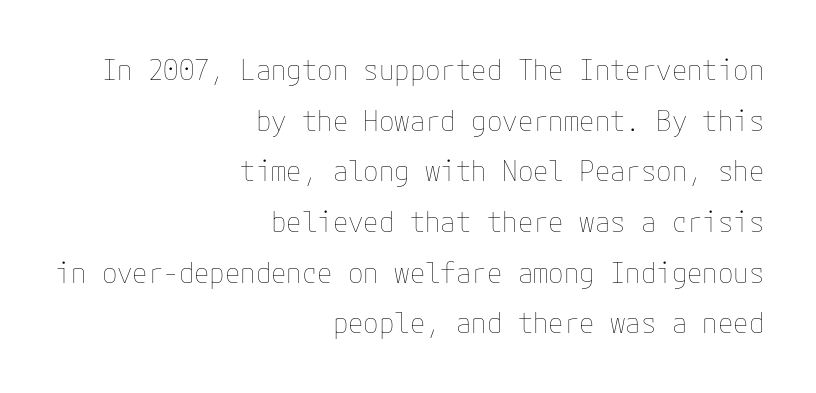
Layout note: lines flush right. Each word holds together tightly as a unit, with standard inter-letter gaps. The glyphs are unaccompanied by any horizontal stroke below them. Does the lettering tilt? It doesn't — this is upright.
